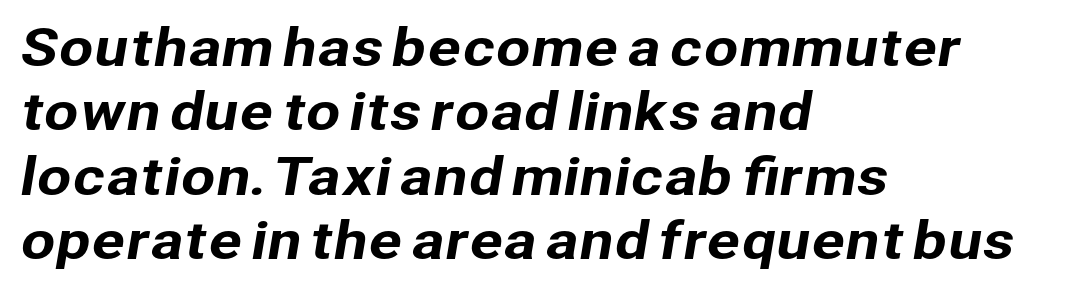
The image shows 50 px sans-serif type; set left-aligned, normal line spacing (1.29x), normal letter spacing, not underlined; low stroke contrast and a medium x-height.
